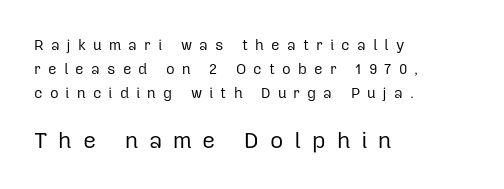
This sample uses an upright cut, with every glyph sitting square on the baseline. Descenders are the only things crossing below the line. The paragraph has a hard left edge and a soft right edge. A light-to-regular cut is what we see here. A student would notice the bottom passage is typeset larger than what precedes it. Someone cranked the tracking dial way up on this one.
